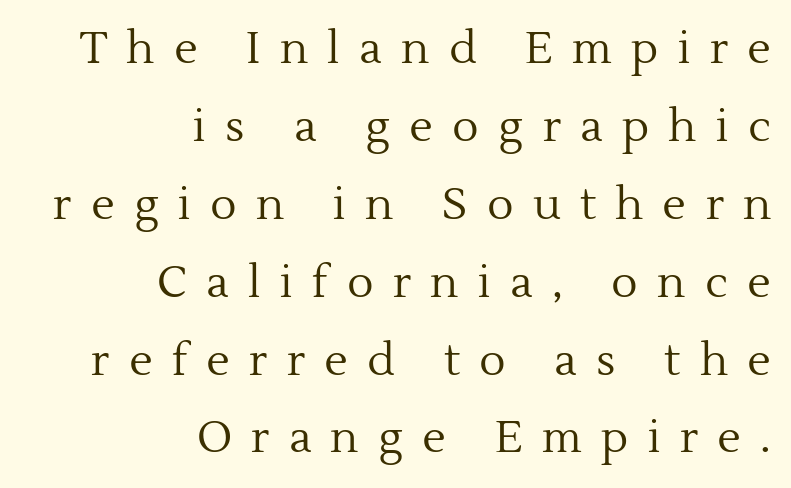
Q: Is the text bold? A: No.
Q: Is the text italic (slanted)? A: No, it is upright.
Q: Is the typeface a serif or a sans-serif typeface? A: Serif.
Q: Is the text underlined? A: No.
Q: How is the paragraph aligned? A: Right-aligned.
Q: Is the spacing between letters normal or unusually wide? A: Unusually wide.
Q: Width (condensed, normal, or wide)? A: Normal.
Q: x-height? A: Medium.
Q: Monospaced? A: No.
